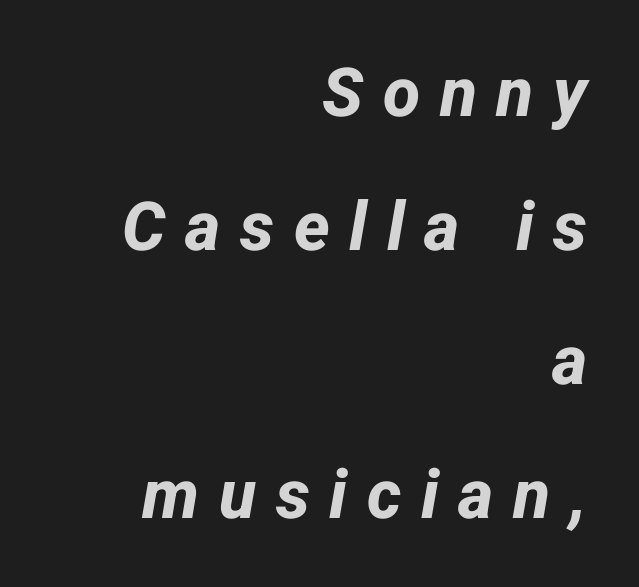
Q: Is the text bold? A: Yes.
Q: Is the typeface a serif or a sans-serif typeface? A: Sans-serif.
Q: Is the text underlined? A: No.
Q: How is the paragraph aligned? A: Right-aligned.
Q: Is the spacing between letters normal or unusually wide? A: Unusually wide.
Q: Is the spacing between lines tight, normal or loose? A: Loose.
Q: Width (condensed, normal, or wide)? A: Normal.
Q: Stroke contrast? A: Low.
Q: x-height? A: Medium.
Q: Monospaced? A: No.
